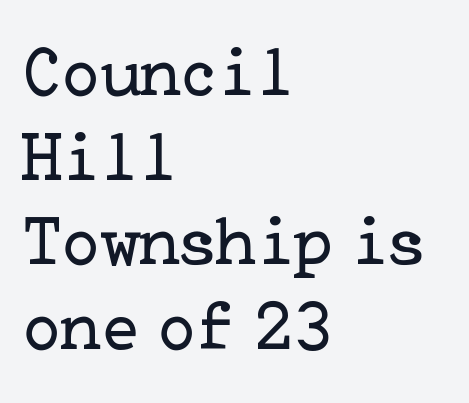
The image shows 70 px regular-weight serif type, upright; set left-aligned, line spacing 1.21x, normal letter spacing, not underlined; low stroke contrast and a medium x-height.
